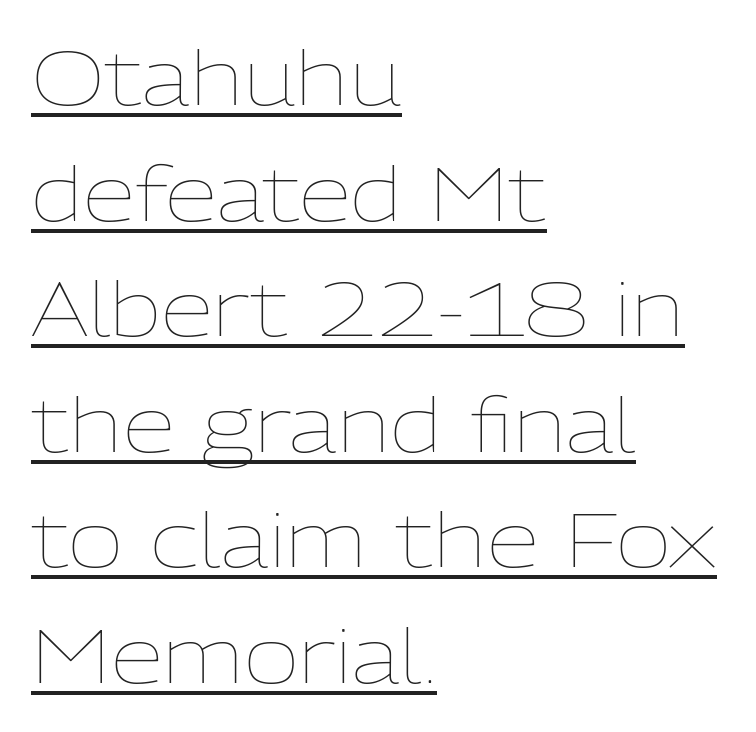
Tracking here is standard; glyphs follow each other at the usual distance. The passage shown stacks its lines at a standard gap. Characters remain perfectly vertical along every line. The strokes carry an ordinary text weight at most. A baseline rule has been typeset under these characters.
